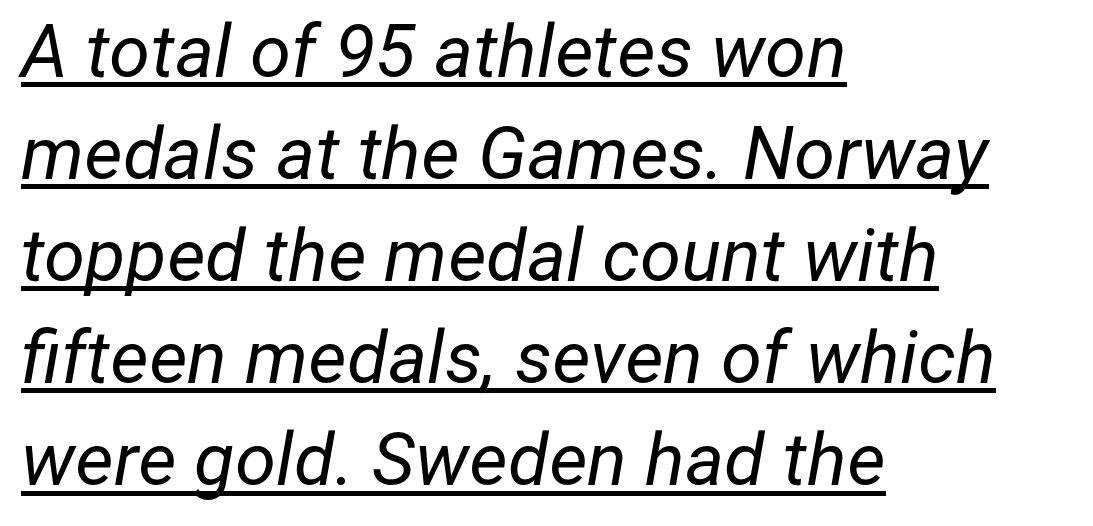
Q: Is the text bold? A: No.
Q: Is the text italic (slanted)? A: Yes, it leans right by about 12 degrees.
Q: Is the text underlined? A: Yes.
Q: How is the paragraph aligned? A: Left-aligned.
Q: Is the spacing between letters normal or unusually wide? A: Normal.
Q: Is the spacing between lines tight, normal or loose? A: Normal.
Q: Width (condensed, normal, or wide)? A: Normal.
Q: Stroke contrast? A: Low.
Q: x-height? A: Medium.
Q: Monospaced? A: No.
